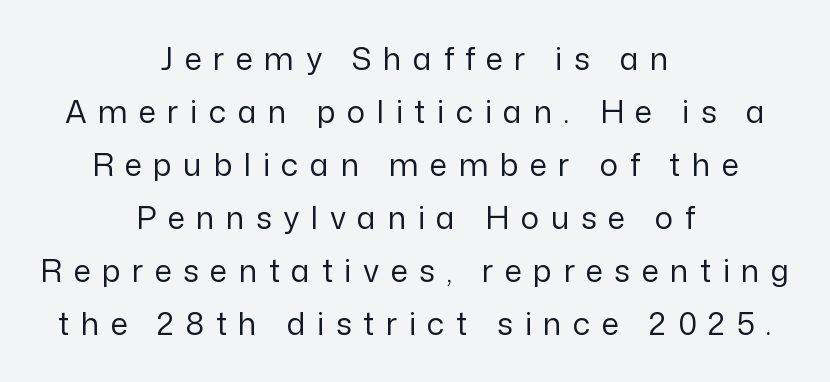
{"serif": "no", "italic": "no", "bold": "no", "weight": "regular", "width": "normal", "stroke_contrast": "low", "x_height": "medium", "monospaced": "no", "underline": "no", "align": "center", "line_spacing_ratio": 1.71, "letter_spacing": "wide", "letter_spacing_em": 0.37, "glyph_px": 31}
